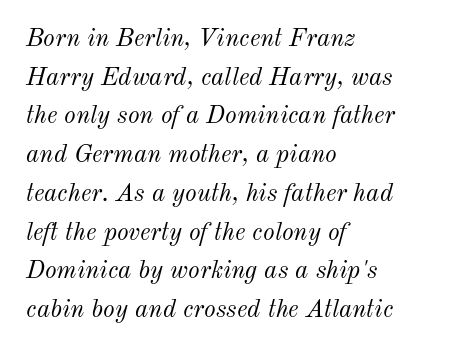
{"italic": "yes", "lean": "right", "slant_degrees": 12, "bold": "no", "underline": "no", "align": "left", "line_spacing": "normal", "line_spacing_ratio": 1.55, "letter_spacing": "normal", "letter_spacing_em": 0.0, "glyph_px": 25}
